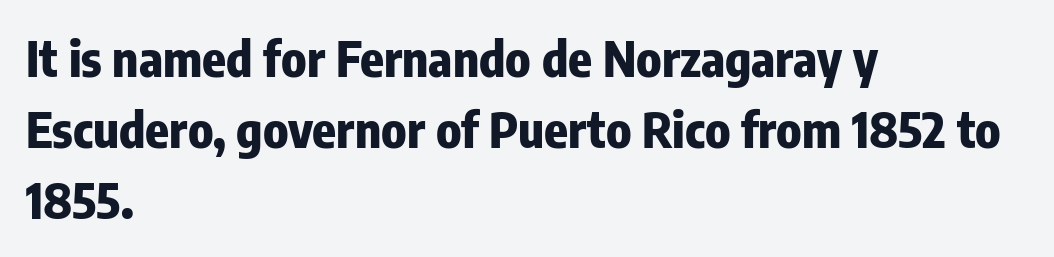
The image shows 49 px heavy, condensed sans-serif type, upright; set left-aligned, normal line spacing (1.45x), normal letter spacing, not underlined; low stroke contrast and a medium x-height.
